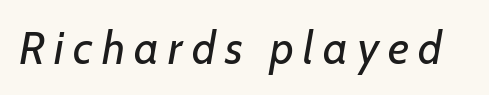
Q: Is the text bold? A: No.
Q: Is the text italic (slanted)? A: Yes, it leans right by about 7 degrees.
Q: Is the text underlined? A: No.
Q: Is the spacing between letters normal or unusually wide? A: Unusually wide.
Q: Width (condensed, normal, or wide)? A: Normal.
Q: Stroke contrast? A: Low.
Q: x-height? A: Medium.
Q: Monospaced? A: No.
